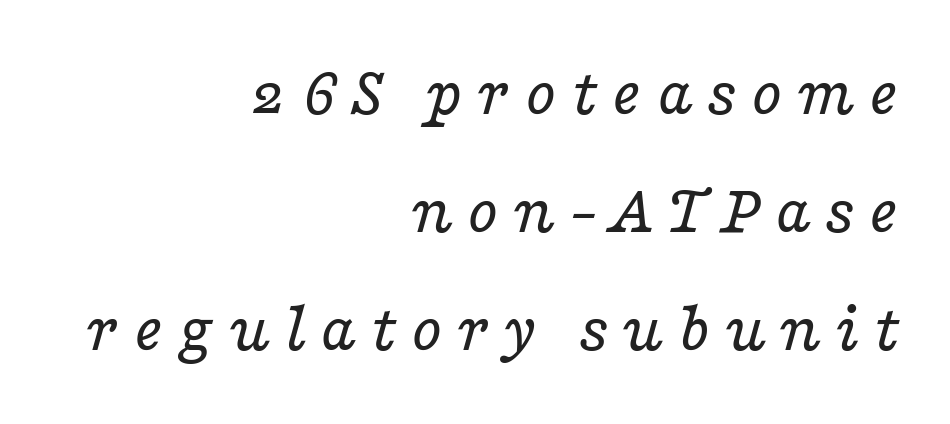
The image shows 72 px regular-weight, wide serif type, italic (leaning right); set right-aligned, normal line spacing (1.64x), not underlined; low stroke contrast and a medium x-height.
